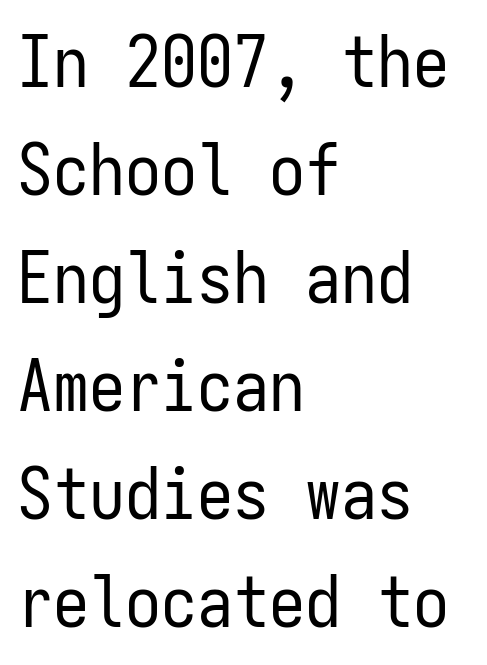
Q: Is the text bold? A: No.
Q: Is the text italic (slanted)? A: No, it is upright.
Q: Is the typeface a serif or a sans-serif typeface? A: Sans-serif.
Q: Is the text underlined? A: No.
Q: How is the paragraph aligned? A: Left-aligned.
Q: Is the spacing between letters normal or unusually wide? A: Normal.
Q: Is the spacing between lines tight, normal or loose? A: Normal.
Q: Width (condensed, normal, or wide)? A: Condensed.
Q: Stroke contrast? A: Low.
Q: x-height? A: Medium.
Q: Monospaced? A: Yes.
